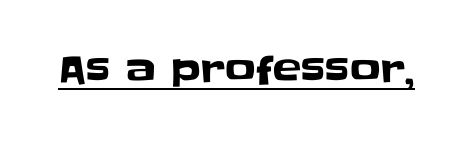
The image shows 38 px sans-serif type, upright; set normal letter spacing, underlined; low stroke contrast and a large x-height.
